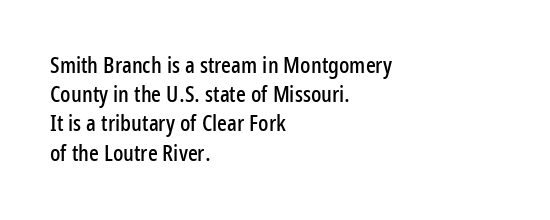
Interline gaps are of average width in this sample. Short note: letters normally spaced. Posture: vertical. The strip under each line holds only bare page. Which margin do the lines hug? The left one — the right edge is uneven.
